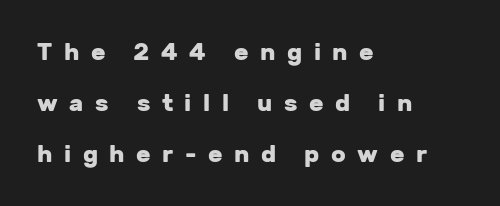
{"italic": "no", "bold": "yes", "underline": "no", "align": "left", "line_spacing": "loose", "line_spacing_ratio": 2.13, "letter_spacing": "wide", "letter_spacing_em": 0.48, "glyph_px": 24}
